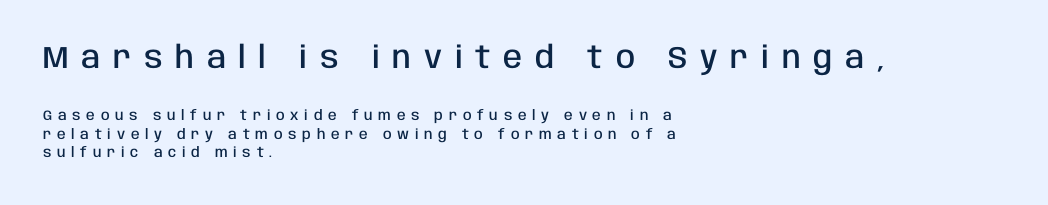
The passage is arranged the way most books set body copy — flush left. Each glyph is drawn with semibold strokes, heavier than normal yet not fully bold. Notice how the stems are strictly vertical — no italics here. The rendering shows plain stroke endings on the letterforms — a sans-serif design. Does the bottom block carry the larger type? No, the top block does. The passage shown is not underscored anywhere.
